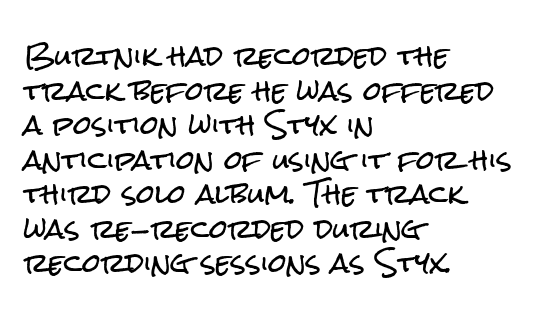
{"italic": "no", "underline": "no", "align": "left", "line_spacing": "normal", "line_spacing_ratio": 1.33, "letter_spacing": "normal", "letter_spacing_em": 0.0, "glyph_px": 26}
